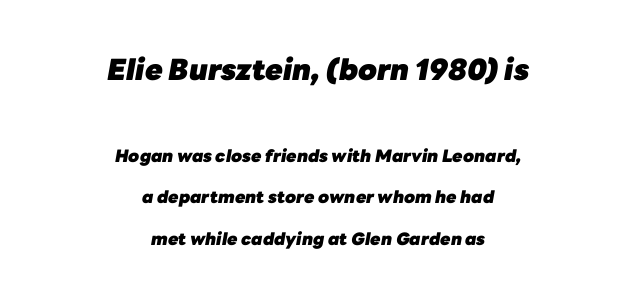
Q: Is the text bold? A: Yes.
Q: Is the text italic (slanted)? A: Yes, it leans right by about 10 degrees.
Q: Is the text underlined? A: No.
Q: How is the paragraph aligned? A: Centered.
Q: Is the spacing between letters normal or unusually wide? A: Normal.
Q: Is the spacing between lines tight, normal or loose? A: Loose.
Q: Which block of text is set in a larger size, the first (top) or the second (bottom)? A: The first (top) one.
Q: Width (condensed, normal, or wide)? A: Normal.
Q: Stroke contrast? A: Low.
Q: x-height? A: Medium.
Q: Monospaced? A: No.
